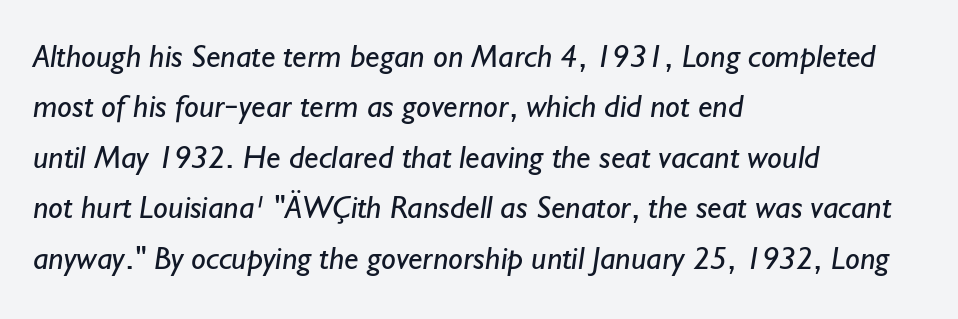
The tracking reads as untouched default to a designer's eye. Check where the strokes stop: nothing finishes them off — pure sans. Weight class: somewhere from thin through regular. The line-height multiplier appears to be the usual default. Each line starts at the same left margin while the right side varies.
